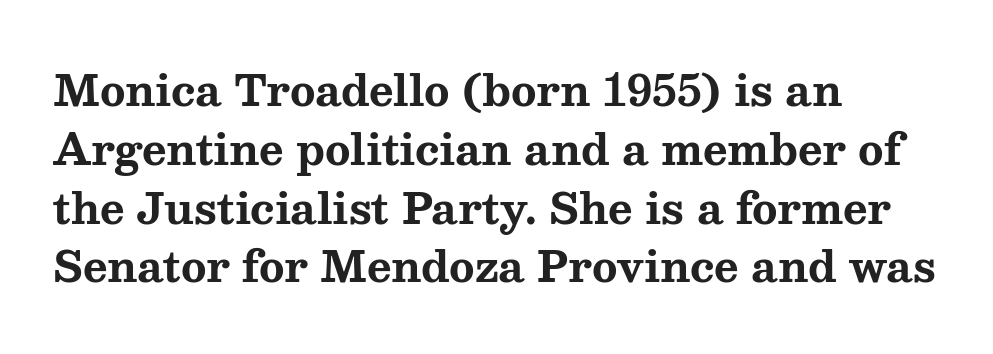
{"serif": "yes", "italic": "no", "bold": "yes", "weight": "bold", "width": "wide", "stroke_contrast": "medium", "x_height": "medium", "monospaced": "no", "underline": "no", "align": "left", "line_spacing": "normal", "line_spacing_ratio": 1.4, "letter_spacing": "normal", "letter_spacing_em": 0.0, "glyph_px": 42}
